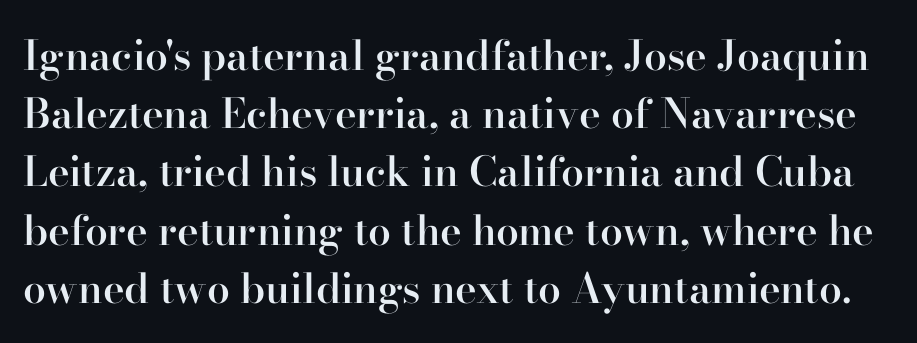
The image shows 41 px semibold serif type, upright; set normal line spacing (1.42x), normal letter spacing, not underlined; high stroke contrast and a small x-height.
